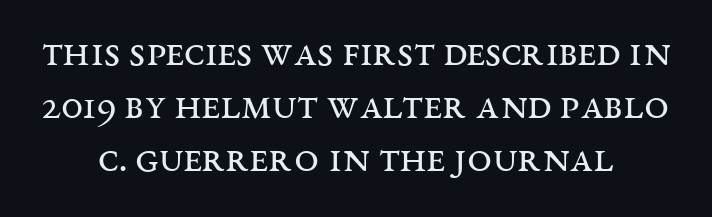
{"serif": "yes", "italic": "no", "bold": "no", "weight": "regular", "width": "wide", "stroke_contrast": "medium", "x_height": "large", "monospaced": "no", "underline": "no", "align": "center", "line_spacing_ratio": 1.2, "letter_spacing": "normal", "letter_spacing_em": 0.0, "glyph_px": 44}
